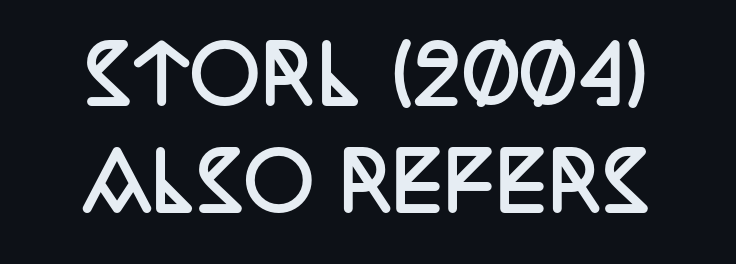
{"serif": "yes", "italic": "no", "bold": "yes", "weight": "semibold", "width": "condensed", "stroke_contrast": "low", "x_height": "large", "monospaced": "no", "underline": "no", "line_spacing": "normal", "line_spacing_ratio": 1.39, "letter_spacing": "normal", "letter_spacing_em": 0.0, "glyph_px": 77}
